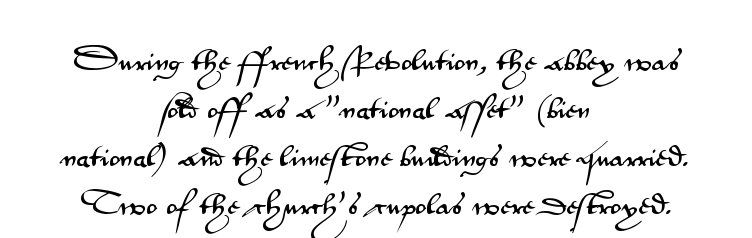
The image shows 23 px text type; set centered, loose line spacing (2.08x), normal letter spacing, not underlined.
